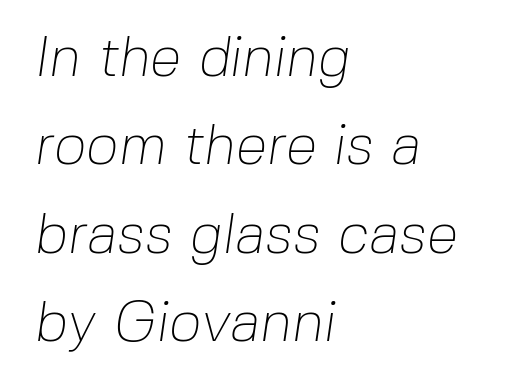
The image shows 57 px thin sans-serif type; set left-aligned, normal line spacing (1.55x), normal letter spacing, not underlined; low stroke contrast and a medium x-height.
